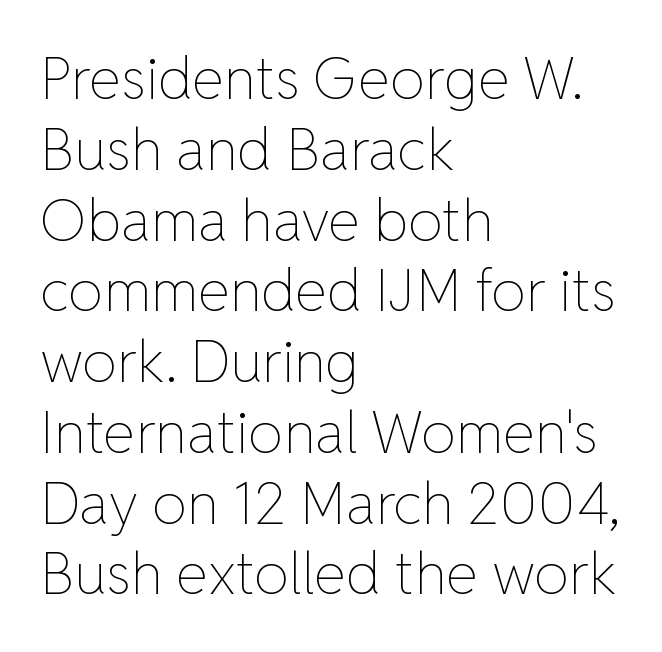
Q: Is the text bold? A: No.
Q: Is the text italic (slanted)? A: No, it is upright.
Q: Is the text underlined? A: No.
Q: How is the paragraph aligned? A: Left-aligned.
Q: Is the spacing between letters normal or unusually wide? A: Normal.
Q: Width (condensed, normal, or wide)? A: Normal.
Q: Stroke contrast? A: Low.
Q: x-height? A: Medium.
Q: Monospaced? A: No.
